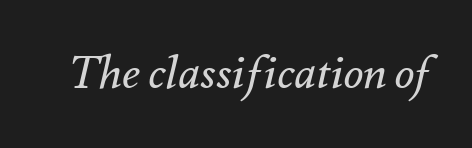
Italic? Definitely — the glyphs are oblique. A clean baseline with only descenders dipping below it. Here the designer chose a conventional face with non-uniform glyph widths. The gaps between neighbouring characters are ordinary and unremarkable. Is this a heavy cut? Hardly; it is regular or lighter.
